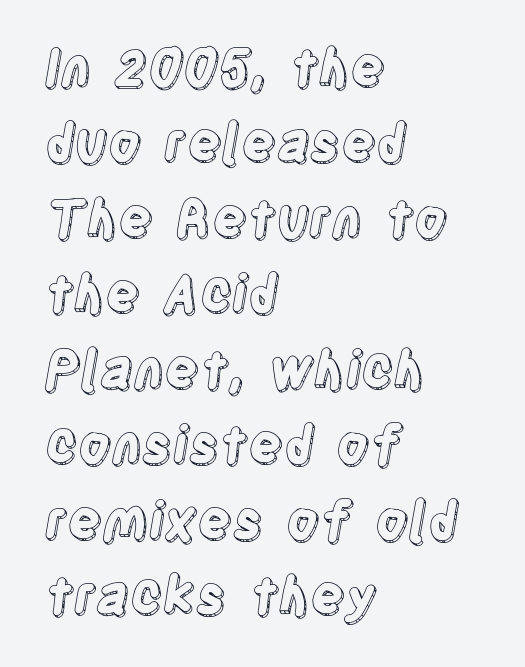
Q: Is the text italic (slanted)? A: Yes.
Q: Is the text underlined? A: No.
Q: How is the paragraph aligned? A: Left-aligned.
Q: Is the spacing between letters normal or unusually wide? A: Normal.
Q: Is the spacing between lines tight, normal or loose? A: Normal.
Q: Width (condensed, normal, or wide)? A: Condensed.
Q: x-height? A: Large.
Q: Monospaced? A: No.
